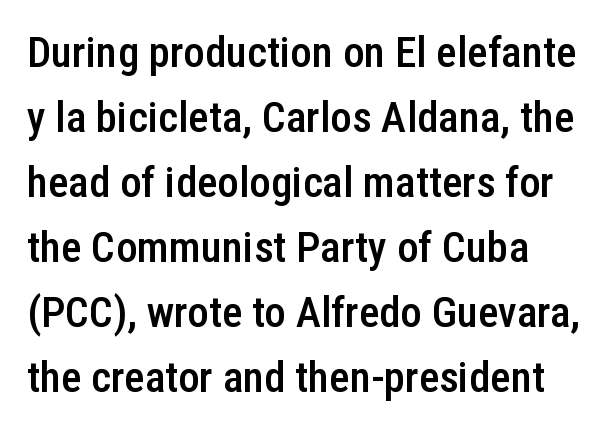
Quick note: interline space is typical. The font's upright variant was chosen for this text. No extra tracking has been applied to these lines. The font is running at a semibold setting, under full bold.
